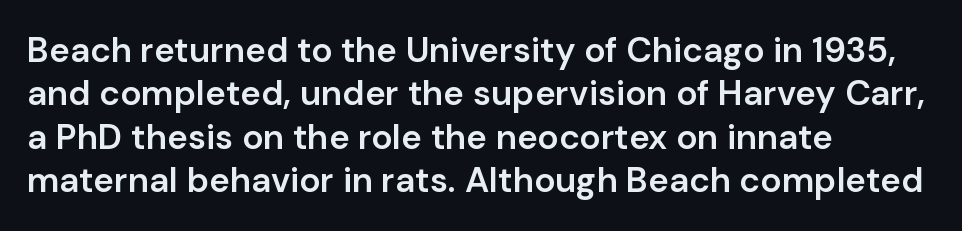
The image shows 35 px semibold sans-serif type, upright; set left-aligned, line spacing 1.24x, normal letter spacing, not underlined; low stroke contrast and a medium x-height.
